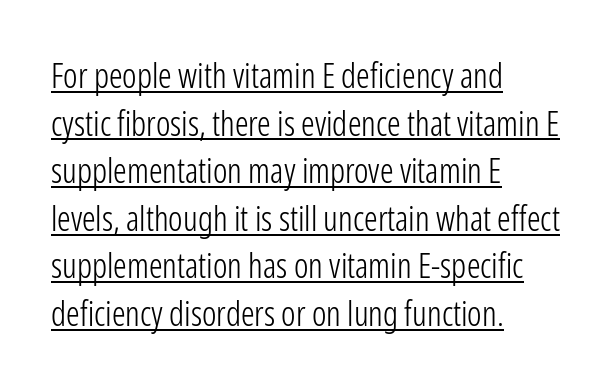
{"serif": "no", "italic": "no", "bold": "no", "weight": "light", "width": "condensed", "stroke_contrast": "low", "x_height": "medium", "monospaced": "no", "underline": "yes", "align": "left", "line_spacing": "normal", "line_spacing_ratio": 1.4, "letter_spacing": "normal", "letter_spacing_em": 0.0, "glyph_px": 34}
